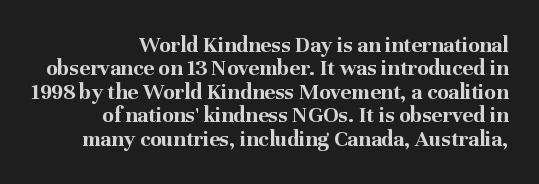
{"italic": "no", "bold": "yes", "underline": "no", "align": "right", "line_spacing": "tight", "line_spacing_ratio": 1.02, "letter_spacing": "normal", "letter_spacing_em": 0.0, "glyph_px": 23}
